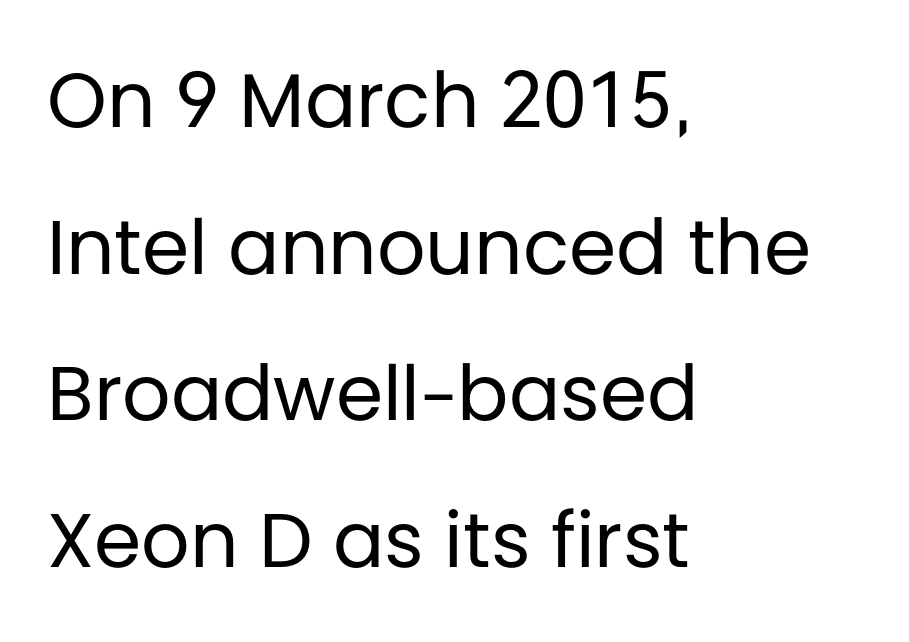
{"serif": "no", "italic": "no", "bold": "no", "weight": "regular", "width": "normal", "stroke_contrast": "low", "x_height": "large", "monospaced": "no", "underline": "no", "align": "left", "line_spacing": "loose", "line_spacing_ratio": 1.93, "letter_spacing": "normal", "letter_spacing_em": 0.0, "glyph_px": 76}
